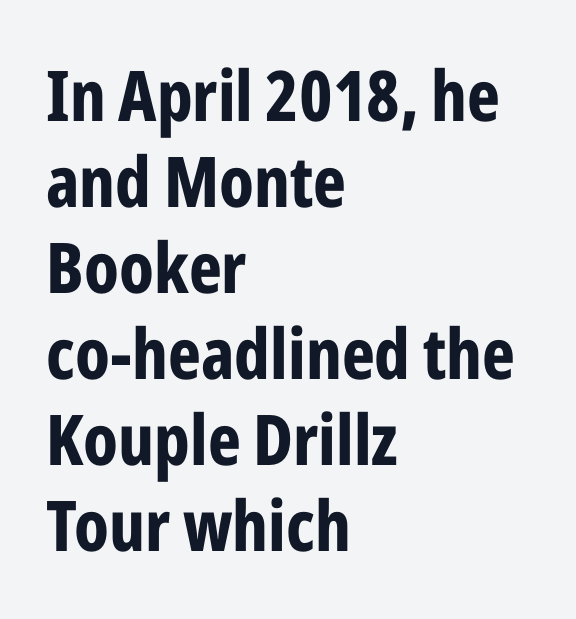
Serif or sans? Sans — the stroke terminals are bare. This sample has the flowing, uneven cadence of proportional lettering. Layout note: lines flush left. Unlike italic type, these characters show no tilt at all. The font is running at its bold setting.
